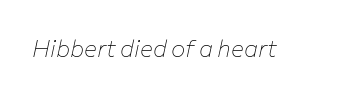
{"italic": "yes", "lean": "right", "slant_degrees": 12, "bold": "no", "underline": "no", "letter_spacing": "normal", "letter_spacing_em": 0.0, "glyph_px": 24}
